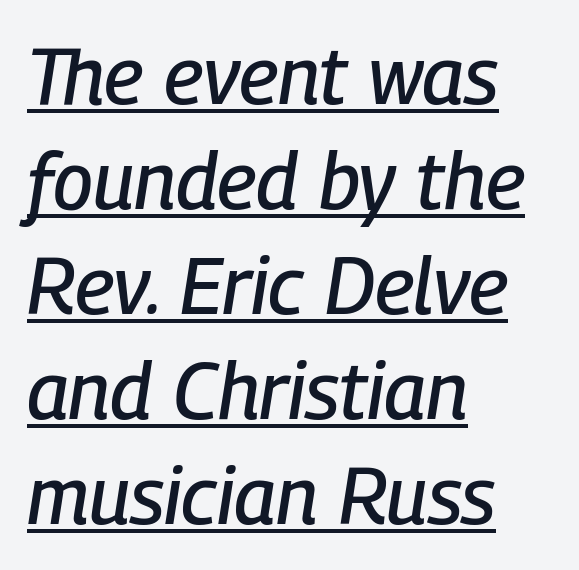
{"italic": "yes", "lean": "right", "slant_degrees": 9, "width": "condensed", "stroke_contrast": "low", "x_height": "medium", "monospaced": "no", "underline": "yes", "align": "left", "line_spacing": "normal", "line_spacing_ratio": 1.33, "letter_spacing": "normal", "letter_spacing_em": 0.0, "glyph_px": 79}
